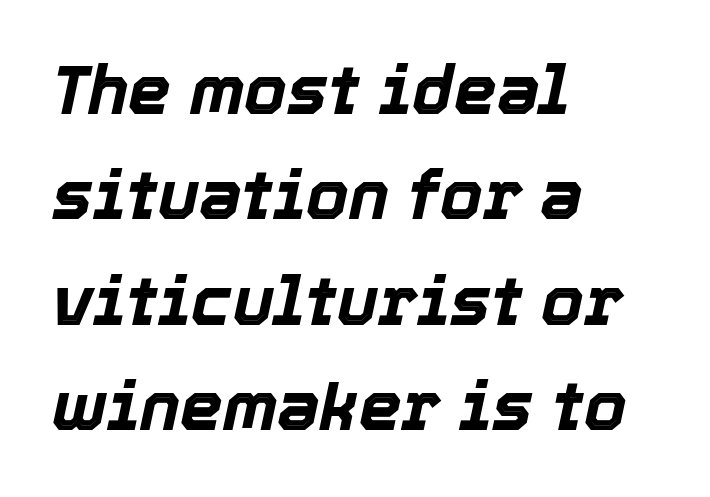
Is the type slanted? Yes — the strokes lean at a clear angle. Look at the tracking — it's just the regular setting, nothing added. A full-strength bold gives these letters their thick strokes. The lines are quadded left. Spacing verdict: proportional, widths tailored to each character. Does the leading feel generous? No, just average.
